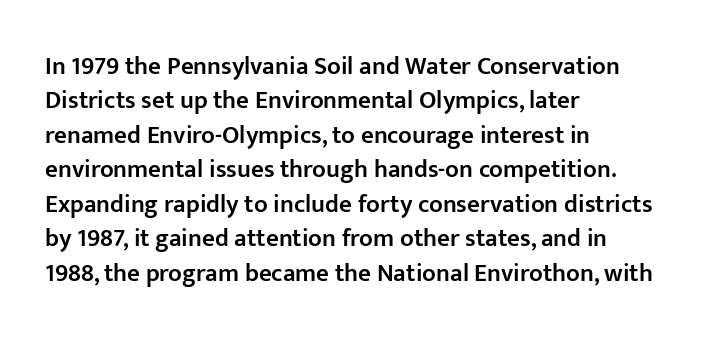
No italicization has been applied; the sample stays upright. Every letter is mildly thick-stroked: semibold rather than bold. The rag falls on the right side of this text block. The area under the type is left untouched.
